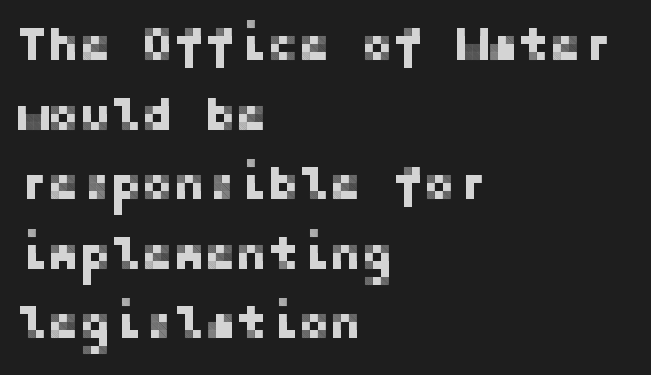
Honestly, the row spacing looks completely unremarkable. Only glyphs here, with clear space below each row. The text block is weighted toward the left margin, trailing off unevenly rightward. Are there feet on the stems? There aren't — it's a sans.
